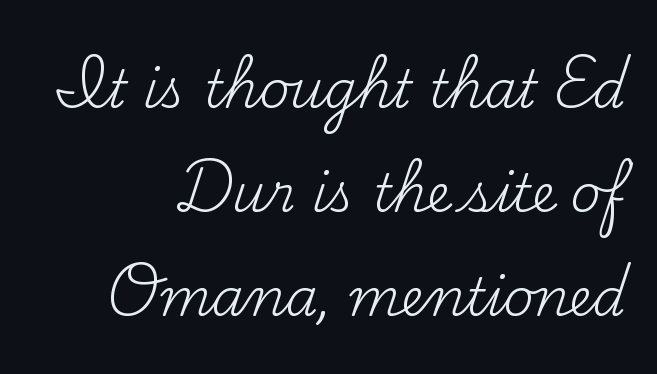
Think of a printed novel: that variable character pitch is what you see here. A typesetter would call this leading open, well beyond the default. Note: serifs present on the glyphs. Leftover space on each line is placed entirely before the opening word. Unbolded letterforms with no extra heft.
